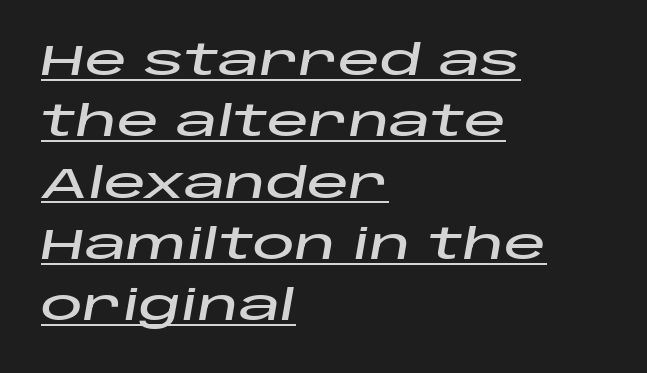
The image shows 42 px wide type, italic (leaning right); set left-aligned, normal line spacing (1.46x), normal letter spacing, underlined; low stroke contrast and a large x-height.
